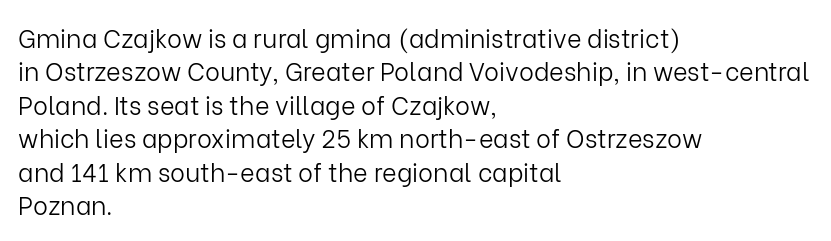
Q: Is the text bold? A: No.
Q: Is the text italic (slanted)? A: No, it is upright.
Q: Is the text underlined? A: No.
Q: How is the paragraph aligned? A: Left-aligned.
Q: Is the spacing between letters normal or unusually wide? A: Normal.
Q: Is the spacing between lines tight, normal or loose? A: Normal.
